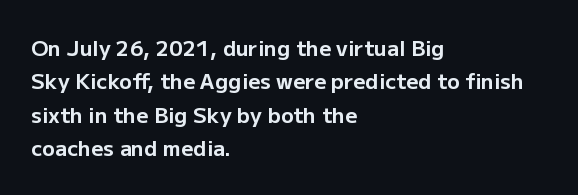
The image shows 21 px bold type, upright; set left-aligned, normal line spacing (1.59x), normal letter spacing, not underlined.
